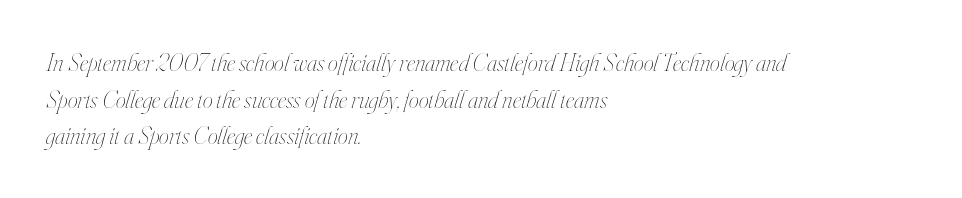
The image shows 25 px text type, italic (leaning right); set left-aligned, normal line spacing (1.47x), normal letter spacing, not underlined.
